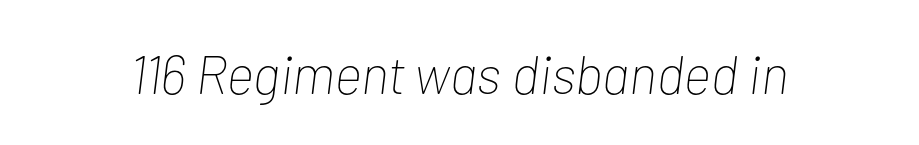
The letters sit at their default tracking, neither squeezed nor spread. Compared with a typical body face, this is equally light or lighter still. The glyphs are unaccompanied by any horizontal stroke below them. Here the designer chose a conventional face with non-uniform glyph widths. Slanted lettering throughout.
